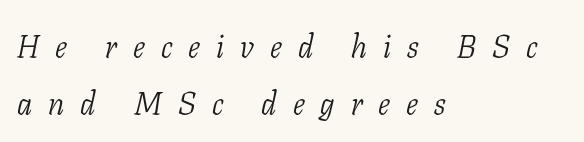
Q: Is the text bold? A: No.
Q: Is the text italic (slanted)? A: Yes, it leans right by about 11 degrees.
Q: Is the typeface a serif or a sans-serif typeface? A: Serif.
Q: Is the text underlined? A: No.
Q: How is the paragraph aligned? A: Left-aligned.
Q: Is the spacing between letters normal or unusually wide? A: Unusually wide.
Q: Width (condensed, normal, or wide)? A: Condensed.
Q: Stroke contrast? A: Low.
Q: x-height? A: Medium.
Q: Monospaced? A: No.
